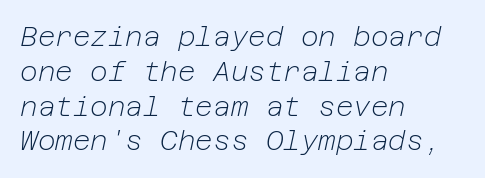
Characters are canted at an angle relative to the baseline's perpendicular. The lines in this sample share a left origin and differ only in where they stop. The letterforms sit shoulder to shoulder at normal distance. The weight would be labelled regular, book, light, or lighter still.
